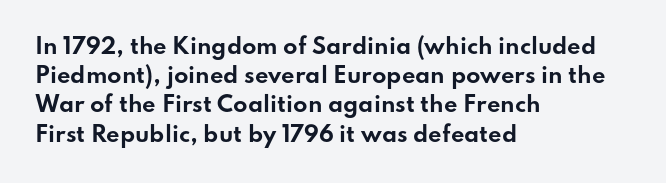
Q: Is the text bold? A: Yes.
Q: Is the text italic (slanted)? A: No, it is upright.
Q: Is the text underlined? A: No.
Q: How is the paragraph aligned? A: Left-aligned.
Q: Is the spacing between letters normal or unusually wide? A: Normal.
Q: Is the spacing between lines tight, normal or loose? A: Normal.
